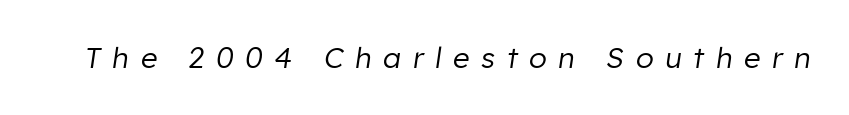
{"italic": "yes", "lean": "right", "slant_degrees": 8, "bold": "no", "weight": "regular", "width": "normal", "stroke_contrast": "low", "x_height": "medium", "monospaced": "no", "underline": "no", "letter_spacing": "wide", "letter_spacing_em": 0.4, "glyph_px": 29}
